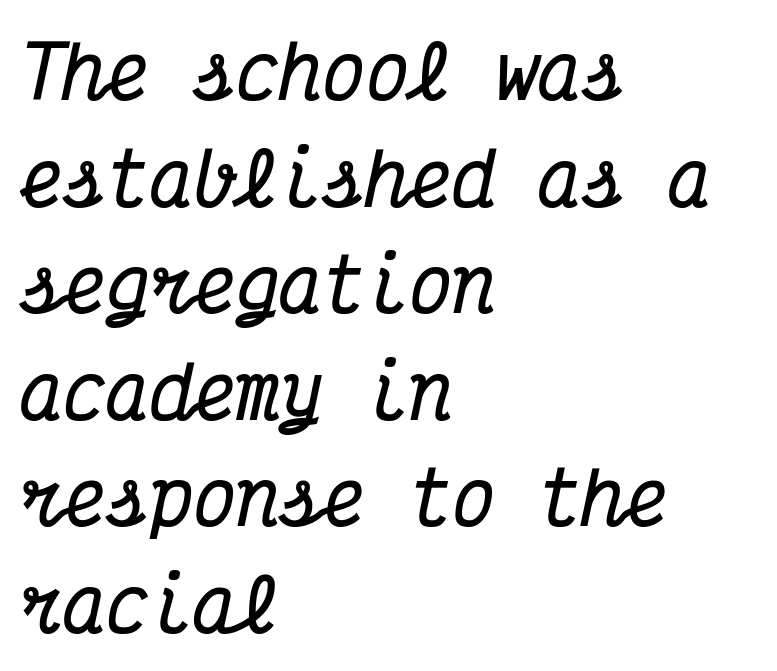
Q: Is the text bold? A: Yes.
Q: Is the text italic (slanted)? A: Yes, it leans right by about 12 degrees.
Q: Is the typeface a serif or a sans-serif typeface? A: Serif.
Q: Is the text underlined? A: No.
Q: How is the paragraph aligned? A: Left-aligned.
Q: Is the spacing between letters normal or unusually wide? A: Normal.
Q: Is the spacing between lines tight, normal or loose? A: Normal.
Q: Width (condensed, normal, or wide)? A: Condensed.
Q: Stroke contrast? A: Medium.
Q: x-height? A: Medium.
Q: Monospaced? A: Yes.
